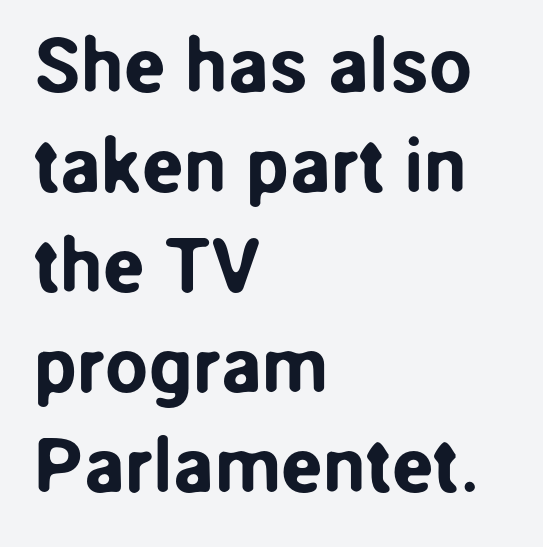
Reading down the block, your eye returns to a fixed left position each line. The rows are spaced the way most documents space them. Between one letter and the next there's only the usual sliver of space. Descenders hang freely into open space. Here the designer chose a conventional face with non-uniform glyph widths.
